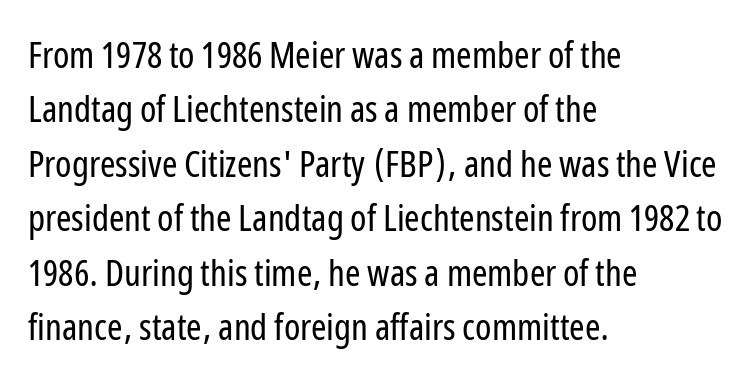
The image shows 37 px regular-weight, condensed sans-serif type, upright; set left-aligned, normal line spacing (1.47x), normal letter spacing, not underlined; low stroke contrast and a medium x-height.
